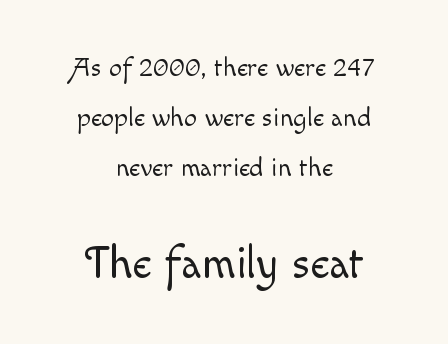
The image shows 45 px light type, upright; set centered, loose line spacing (1.92x), normal letter spacing, not underlined; the second (bottom) block is 1.73x larger; a small x-height.
